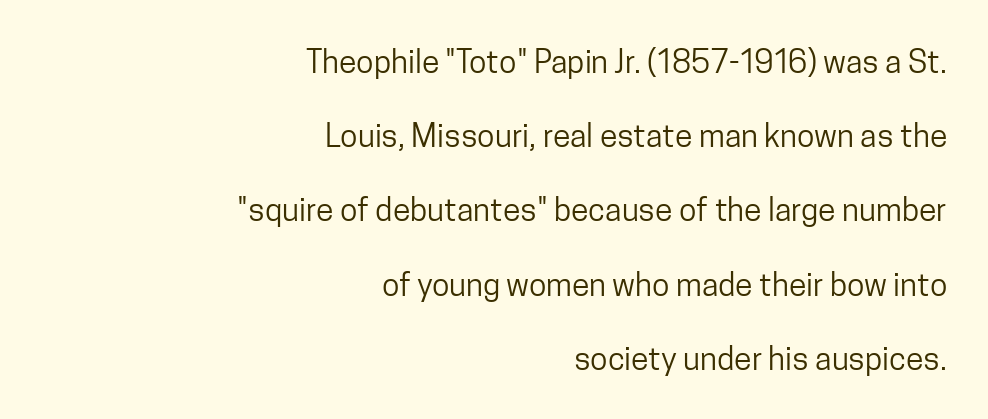
Q: Is the text bold? A: No.
Q: Is the text italic (slanted)? A: No, it is upright.
Q: Is the typeface a serif or a sans-serif typeface? A: Sans-serif.
Q: Is the text underlined? A: No.
Q: How is the paragraph aligned? A: Right-aligned.
Q: Is the spacing between letters normal or unusually wide? A: Normal.
Q: Is the spacing between lines tight, normal or loose? A: Loose.
Q: Width (condensed, normal, or wide)? A: Condensed.
Q: Stroke contrast? A: Low.
Q: x-height? A: Medium.
Q: Monospaced? A: No.
